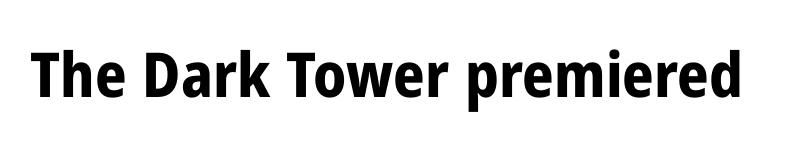
The image shows 62 px bold, condensed sans-serif type, upright; set normal letter spacing, not underlined; low stroke contrast and a medium x-height.
